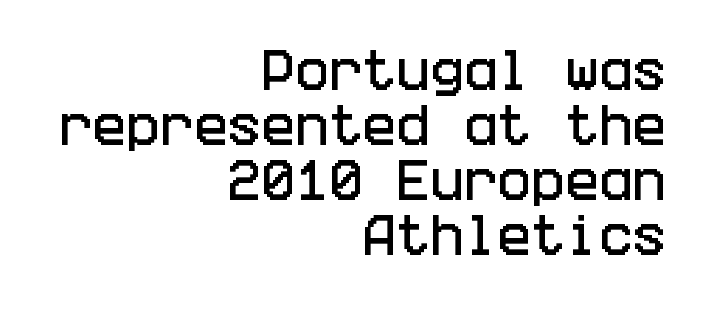
The image shows 45 px condensed sans-serif type, upright; set right-aligned, line spacing 1.22x, normal letter spacing, not underlined; low stroke contrast and a large x-height.
